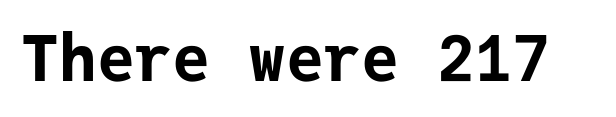
The text was rendered using a sans face with plain stroke endings. The line texture is even and compact thanks to regular tracking. Check the space under the baseline: it is left empty. In terms of posture, this sample is upright. A typesetter would call this monospace, since all characters share one set width.
